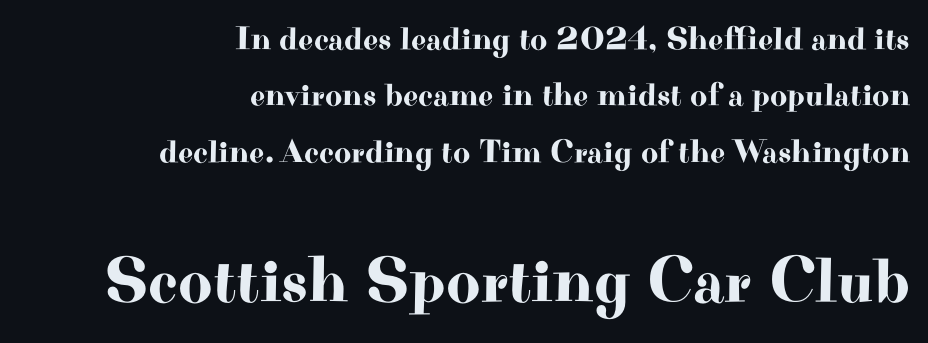
{"serif": "yes", "italic": "no", "width": "wide", "stroke_contrast": "high", "x_height": "small", "monospaced": "no", "underline": "no", "align": "right", "line_spacing_ratio": 1.71, "letter_spacing": "normal", "letter_spacing_em": 0.0, "larger_block": "second", "size_ratio": 2.0, "glyph_px": 66}
